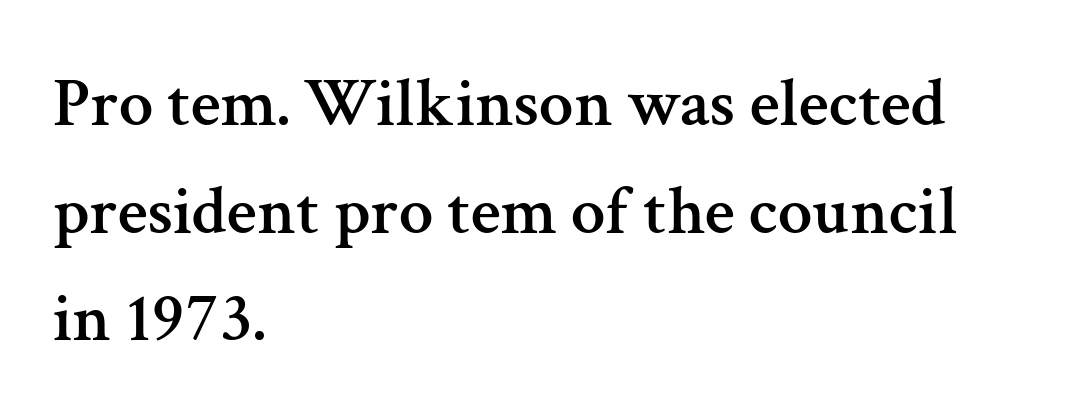
Varying glyph widths throughout — classic text-font behaviour. Plain, unruled lines of type. The compositor pushed each line to the left boundary. Style check: upright.
